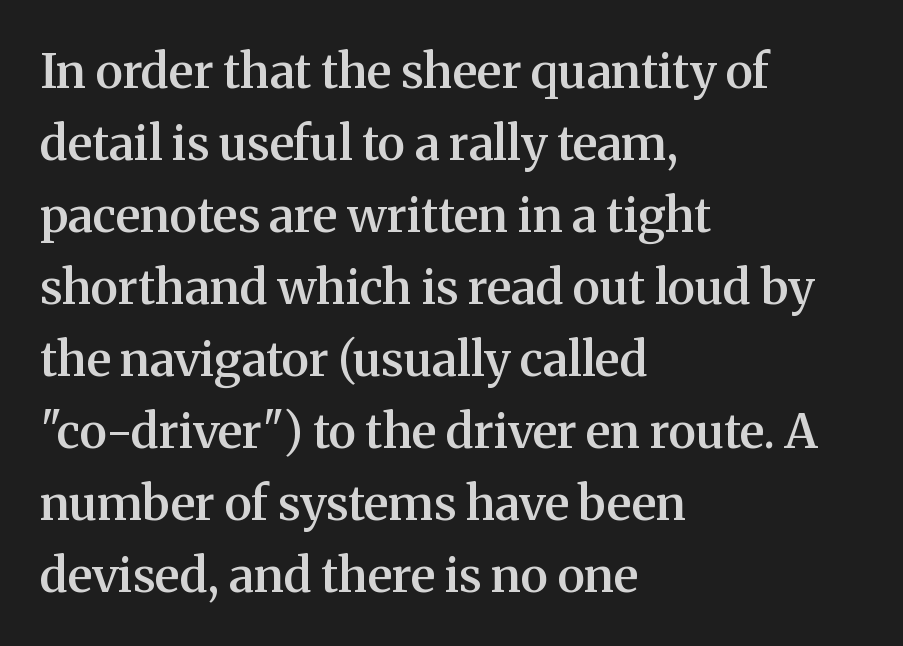
{"serif": "yes", "italic": "no", "bold": "semi", "weight": "semibold", "width": "normal", "stroke_contrast": "medium", "x_height": "medium", "monospaced": "no", "underline": "no", "align": "left", "line_spacing": "normal", "line_spacing_ratio": 1.5, "letter_spacing": "normal", "letter_spacing_em": 0.0, "glyph_px": 48}
